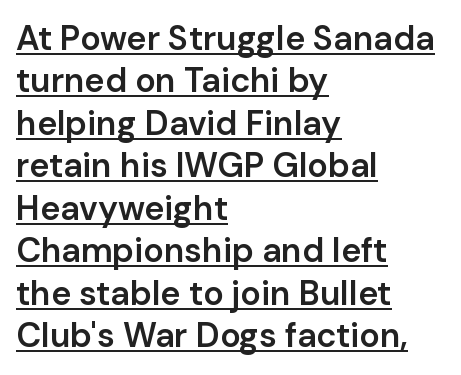
The image shows 34 px semibold sans-serif type, upright; set left-aligned, normal line spacing (1.25x), normal letter spacing, underlined; low stroke contrast and a medium x-height.
